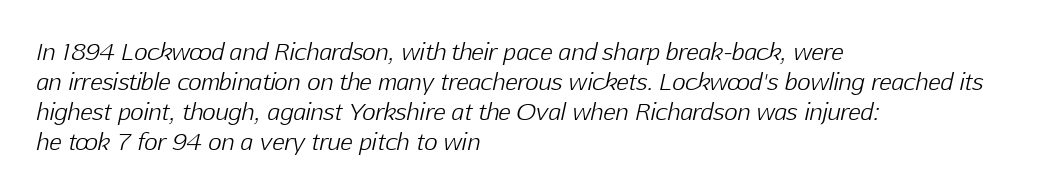
The image shows 23 px text type, italic (leaning right); set left-aligned, normal line spacing (1.3x), normal letter spacing, not underlined.
